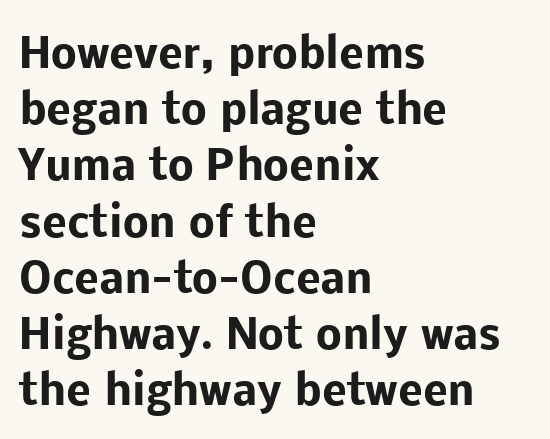
The image shows 41 px heavy sans-serif type, upright; set left-aligned, normal line spacing (1.37x), normal letter spacing, not underlined; low stroke contrast and a medium x-height.
